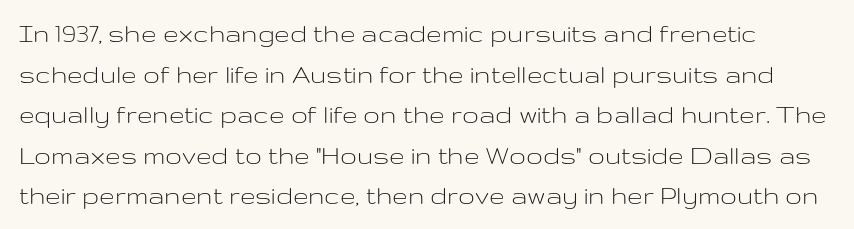
The image shows 28 px light, wide sans-serif type, upright; set normal line spacing (1.45x), normal letter spacing, not underlined; low stroke contrast and a medium x-height.
